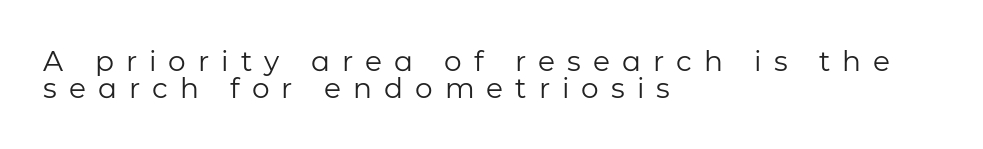
Q: Is the text bold? A: No.
Q: Is the text italic (slanted)? A: No, it is upright.
Q: Is the typeface a serif or a sans-serif typeface? A: Sans-serif.
Q: Is the text underlined? A: No.
Q: How is the paragraph aligned? A: Left-aligned.
Q: Is the spacing between letters normal or unusually wide? A: Unusually wide.
Q: Is the spacing between lines tight, normal or loose? A: Tight.
Q: Width (condensed, normal, or wide)? A: Normal.
Q: Stroke contrast? A: Low.
Q: x-height? A: Medium.
Q: Monospaced? A: No.
